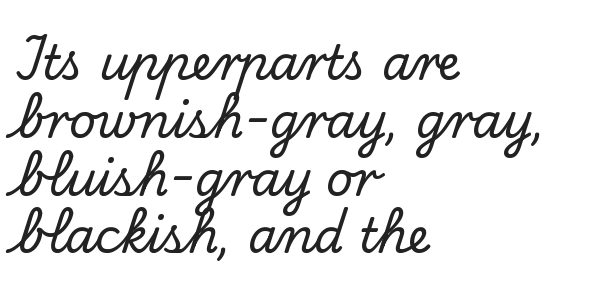
The image shows 47 px serif type; set left-aligned, line spacing 1.23x, normal letter spacing, not underlined; low stroke contrast and a small x-height.
